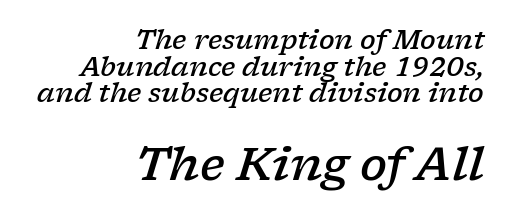
Q: Is the text bold? A: Semi-bold.
Q: Is the text italic (slanted)? A: Yes, it leans right by about 17 degrees.
Q: Is the typeface a serif or a sans-serif typeface? A: Serif.
Q: Is the text underlined? A: No.
Q: How is the paragraph aligned? A: Right-aligned.
Q: Is the spacing between letters normal or unusually wide? A: Normal.
Q: Is the spacing between lines tight, normal or loose? A: Tight.
Q: Which block of text is set in a larger size, the first (top) or the second (bottom)? A: The second (bottom) one.
Q: Width (condensed, normal, or wide)? A: Wide.
Q: Stroke contrast? A: Low.
Q: x-height? A: Medium.
Q: Monospaced? A: No.
